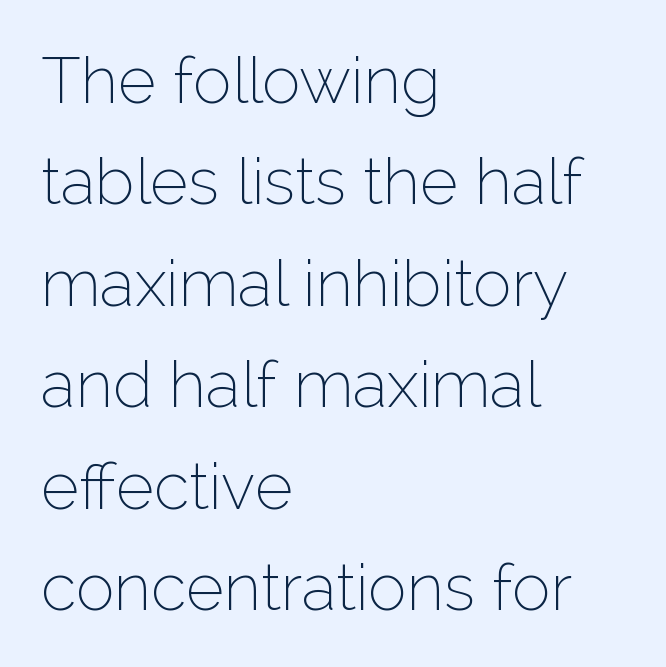
The image shows 65 px thin sans-serif type, upright; set left-aligned, normal line spacing (1.56x), normal letter spacing, not underlined; low stroke contrast and a medium x-height.
